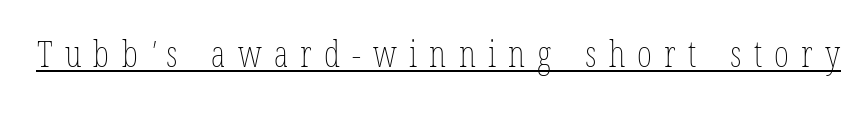
Tracking value appears strongly positive — letters spread wide. The typeface has the unassuming heft of standard copy or less. Varying glyph widths throughout — classic text-font behaviour. The rendering uses the underline text-decoration.
